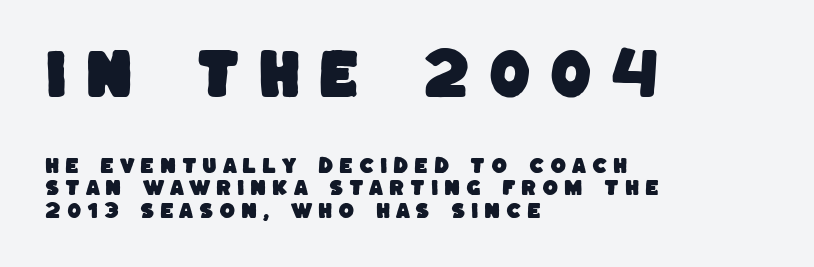
{"serif": "no", "width": "normal", "stroke_contrast": "low", "x_height": "large", "monospaced": "no", "underline": "no", "align": "left", "line_spacing": "normal", "line_spacing_ratio": 1.25, "letter_spacing": "wide", "letter_spacing_em": 0.32, "larger_block": "first", "size_ratio": 3.0, "glyph_px": 54}
